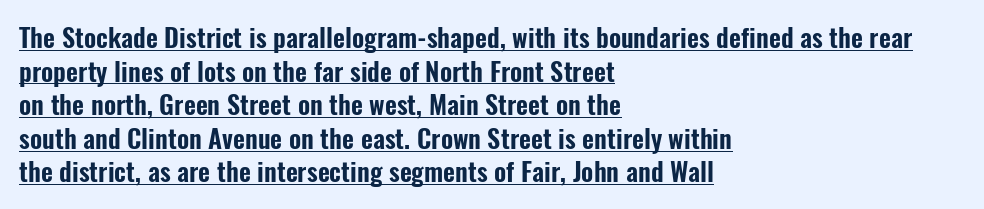
Q: Is the text italic (slanted)? A: No, it is upright.
Q: Is the text underlined? A: Yes.
Q: How is the paragraph aligned? A: Left-aligned.
Q: Is the spacing between letters normal or unusually wide? A: Normal.
Q: Is the spacing between lines tight, normal or loose? A: Normal.
